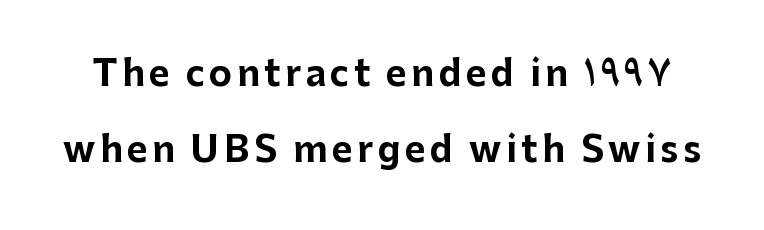
The image shows 35 px bold sans-serif type, upright; set loose line spacing (2.18x), not underlined; low stroke contrast and a medium x-height.
